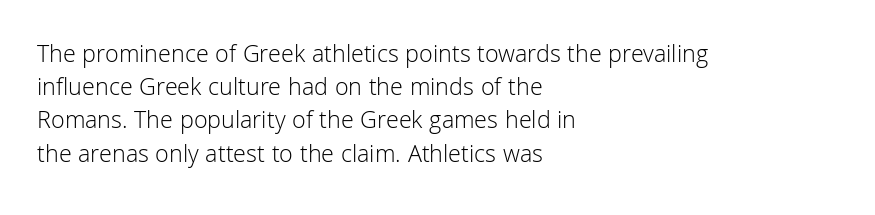
The image shows 25 px text type, upright; set left-aligned, normal line spacing (1.33x), normal letter spacing, not underlined.
